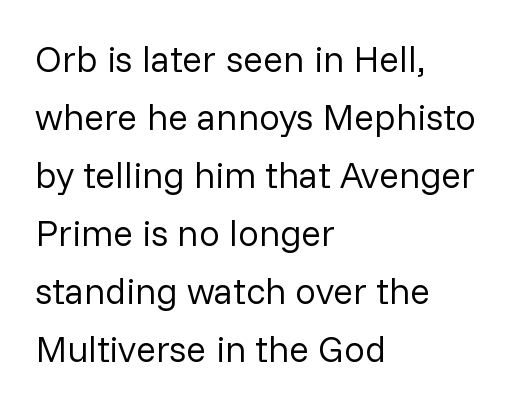
Q: Is the text bold? A: No.
Q: Is the text italic (slanted)? A: No, it is upright.
Q: Is the typeface a serif or a sans-serif typeface? A: Sans-serif.
Q: Is the text underlined? A: No.
Q: How is the paragraph aligned? A: Left-aligned.
Q: Is the spacing between letters normal or unusually wide? A: Normal.
Q: Is the spacing between lines tight, normal or loose? A: Normal.
Q: Width (condensed, normal, or wide)? A: Normal.
Q: Stroke contrast? A: Low.
Q: x-height? A: Medium.
Q: Monospaced? A: No.
